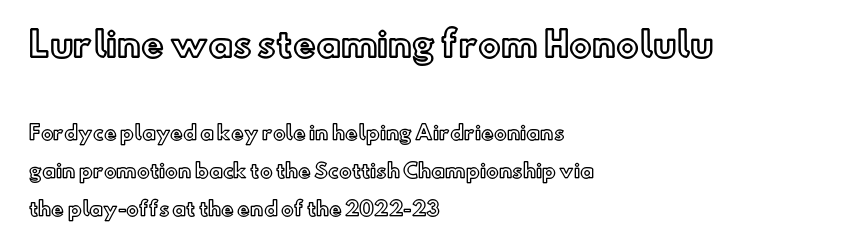
Scale decreases going downward across the two blocks. Honestly, there is no underline to notice here at all. The letters advance in unequal steps, a hallmark of proportional type. Tracking value appears to be zero — textbook default spacing. Vertically, the passage feels expansive, rows floating well apart.
